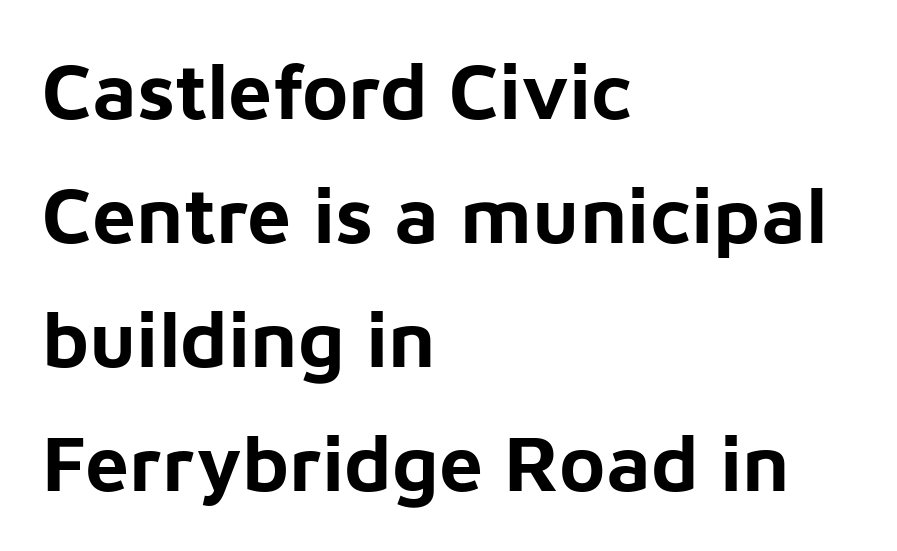
Students, this is bold: see how much ink each stroke carries. Short note: letters normally spaced. The rendering uses natural spacing where letterforms have individual widths. In terms of leading, this rendering sits right in the middle. The font family rendered here belongs to the sans-serif group. The typography opts for an upright posture over an oblique one.
